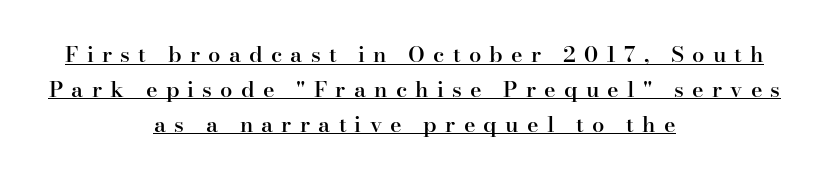
Q: Is the text bold? A: Semi-bold.
Q: Is the text italic (slanted)? A: No, it is upright.
Q: Is the text underlined? A: Yes.
Q: How is the paragraph aligned? A: Centered.
Q: Is the spacing between letters normal or unusually wide? A: Unusually wide.
Q: Is the spacing between lines tight, normal or loose? A: Normal.
